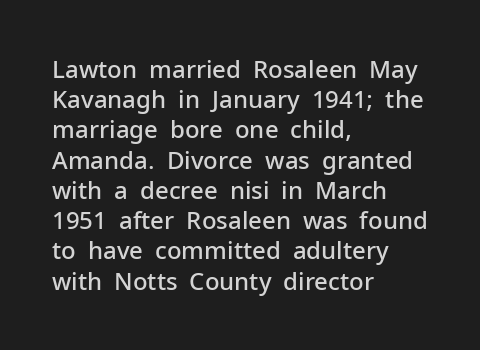
Q: Is the text bold? A: Semi-bold.
Q: Is the text italic (slanted)? A: No, it is upright.
Q: Is the text underlined? A: No.
Q: How is the paragraph aligned? A: Left-aligned.
Q: Is the spacing between letters normal or unusually wide? A: Normal.
Q: Is the spacing between lines tight, normal or loose? A: Normal.
